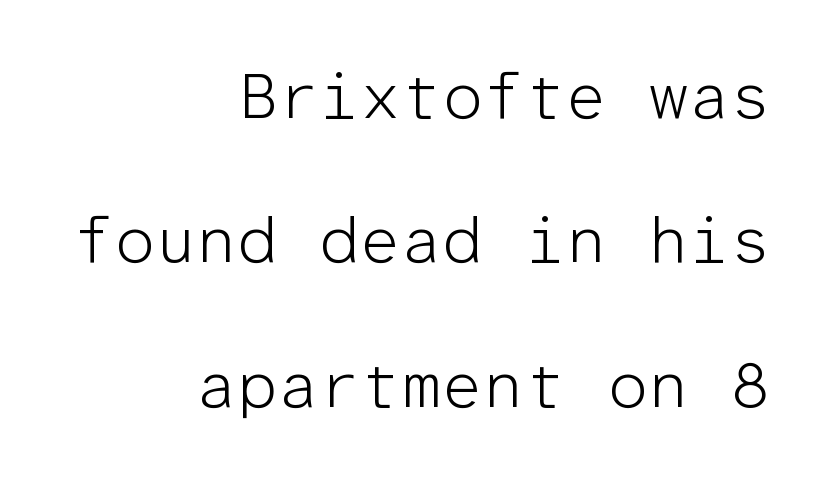
The image shows 65 px light sans-serif type, upright, monospaced; set right-aligned, loose line spacing (2.22x), normal letter spacing, not underlined; low stroke contrast and a medium x-height.
